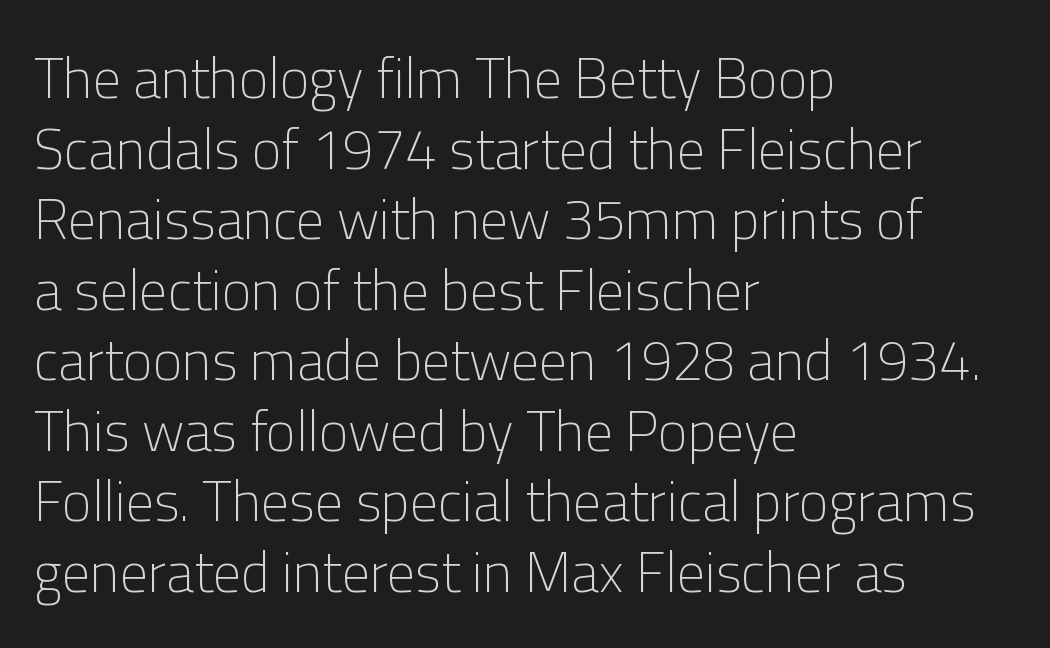
{"serif": "no", "italic": "no", "bold": "no", "weight": "light", "width": "normal", "stroke_contrast": "low", "x_height": "medium", "monospaced": "no", "underline": "no", "align": "left", "line_spacing": "normal", "line_spacing_ratio": 1.26, "letter_spacing": "normal", "letter_spacing_em": 0.0, "glyph_px": 56}
